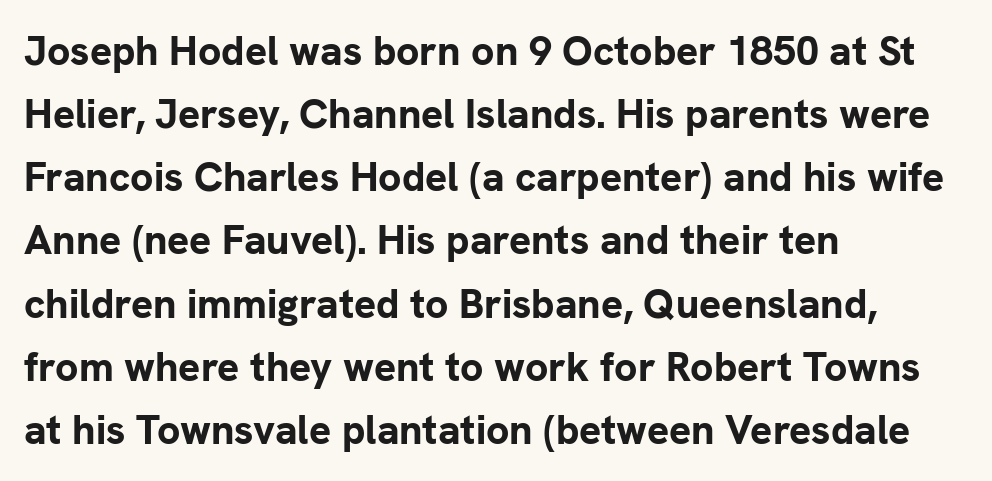
Q: Is the text bold? A: Yes.
Q: Is the text italic (slanted)? A: No, it is upright.
Q: Is the typeface a serif or a sans-serif typeface? A: Sans-serif.
Q: Is the text underlined? A: No.
Q: How is the paragraph aligned? A: Left-aligned.
Q: Is the spacing between letters normal or unusually wide? A: Normal.
Q: Is the spacing between lines tight, normal or loose? A: Normal.
Q: Width (condensed, normal, or wide)? A: Normal.
Q: Stroke contrast? A: Low.
Q: x-height? A: Medium.
Q: Monospaced? A: No.
